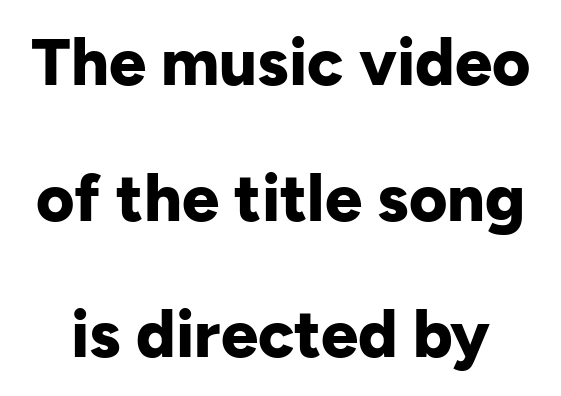
The image shows 66 px bold sans-serif type, upright; set loose line spacing (2.06x), normal letter spacing, not underlined; low stroke contrast and a medium x-height.
